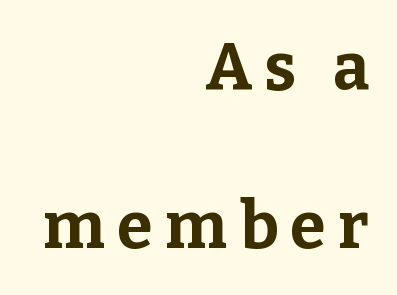
Q: Is the text bold? A: Yes.
Q: Is the text italic (slanted)? A: No, it is upright.
Q: Is the typeface a serif or a sans-serif typeface? A: Serif.
Q: Is the text underlined? A: No.
Q: How is the paragraph aligned? A: Right-aligned.
Q: Is the spacing between lines tight, normal or loose? A: Loose.
Q: Width (condensed, normal, or wide)? A: Normal.
Q: Stroke contrast? A: Low.
Q: x-height? A: Medium.
Q: Monospaced? A: No.
